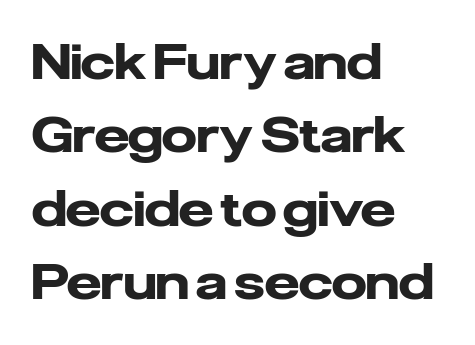
Q: Is the text bold? A: Yes.
Q: Is the text italic (slanted)? A: No, it is upright.
Q: Is the typeface a serif or a sans-serif typeface? A: Sans-serif.
Q: Is the text underlined? A: No.
Q: How is the paragraph aligned? A: Left-aligned.
Q: Is the spacing between letters normal or unusually wide? A: Normal.
Q: Is the spacing between lines tight, normal or loose? A: Normal.
Q: Width (condensed, normal, or wide)? A: Normal.
Q: Stroke contrast? A: Low.
Q: x-height? A: Medium.
Q: Monospaced? A: No.
